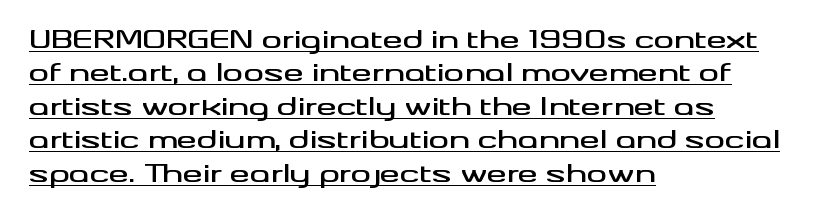
{"italic": "no", "underline": "yes", "align": "left", "line_spacing": "normal", "line_spacing_ratio": 1.34, "letter_spacing": "normal", "letter_spacing_em": 0.0, "glyph_px": 25}
